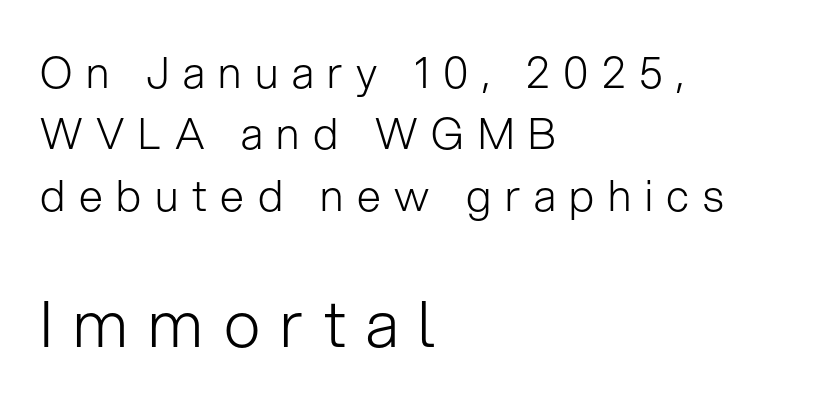
Q: Is the text bold? A: No.
Q: Is the text italic (slanted)? A: No, it is upright.
Q: Is the typeface a serif or a sans-serif typeface? A: Sans-serif.
Q: Is the text underlined? A: No.
Q: How is the paragraph aligned? A: Left-aligned.
Q: Is the spacing between letters normal or unusually wide? A: Unusually wide.
Q: Is the spacing between lines tight, normal or loose? A: Normal.
Q: Which block of text is set in a larger size, the first (top) or the second (bottom)? A: The second (bottom) one.
Q: Width (condensed, normal, or wide)? A: Normal.
Q: Stroke contrast? A: Low.
Q: x-height? A: Medium.
Q: Monospaced? A: No.
